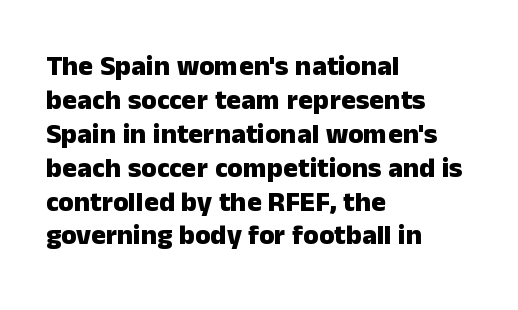
Q: Is the text bold? A: Yes.
Q: Is the text italic (slanted)? A: No, it is upright.
Q: Is the typeface a serif or a sans-serif typeface? A: Sans-serif.
Q: Is the text underlined? A: No.
Q: How is the paragraph aligned? A: Left-aligned.
Q: Is the spacing between letters normal or unusually wide? A: Normal.
Q: Width (condensed, normal, or wide)? A: Normal.
Q: Stroke contrast? A: Low.
Q: x-height? A: Medium.
Q: Monospaced? A: No.
